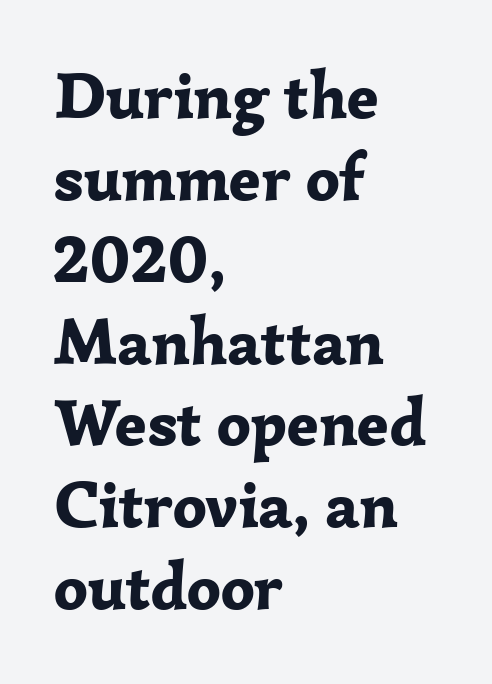
{"serif": "yes", "italic": "no", "bold": "yes", "weight": "bold", "width": "normal", "stroke_contrast": "low", "x_height": "medium", "monospaced": "no", "underline": "no", "align": "left", "line_spacing_ratio": 1.24, "letter_spacing": "normal", "letter_spacing_em": 0.0, "glyph_px": 66}
